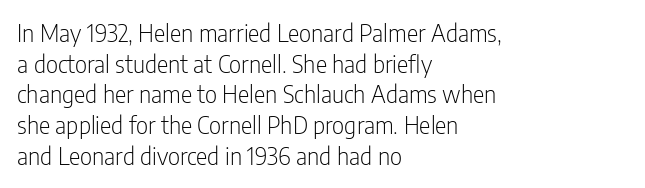
{"italic": "no", "bold": "no", "underline": "no", "align": "left", "line_spacing": "normal", "line_spacing_ratio": 1.28, "letter_spacing": "normal", "letter_spacing_em": 0.0, "glyph_px": 24}
